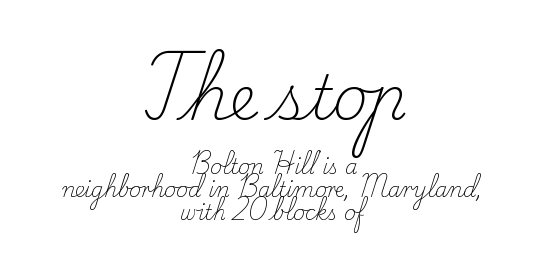
Nothing unusual about the tracking: characters are spaced as the font intends. This is not heavy type; no bold has been used. This sample has the flowing, uneven cadence of proportional lettering. Quick note: interline space is minimal. Are there feet on the stems? There are — it's a serif.
